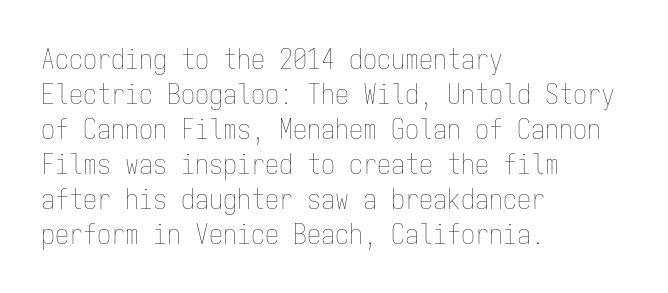
{"italic": "no", "bold": "no", "weight": "thin", "width": "condensed", "stroke_contrast": "low", "x_height": "medium", "monospaced": "yes", "underline": "no", "align": "left", "line_spacing": "normal", "line_spacing_ratio": 1.25, "letter_spacing": "normal", "letter_spacing_em": 0.0, "glyph_px": 28}
